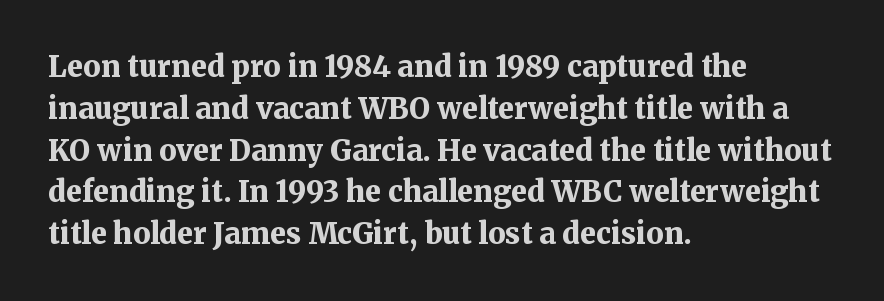
The vertical gap from one line to the next is medium. You can tell from the footed stems that serif type was used. The lines are quadded left. Quick note: underline off. Strokes here are thick enough to call this a true bold. Does the lettering tilt? It doesn't — this is upright.
